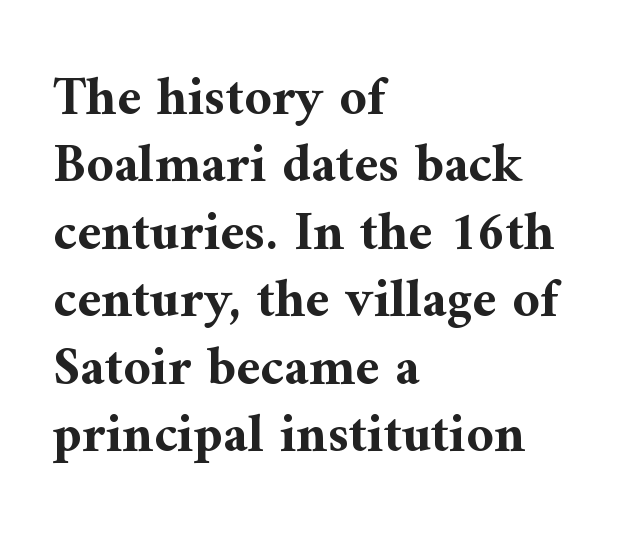
This is serif lettering, the kind often seen in printed books. Thick stems and heavy bowls — unmistakably bold. The rendering uses natural spacing where letterforms have individual widths. Look at the tracking — it's just the regular setting, nothing added.
